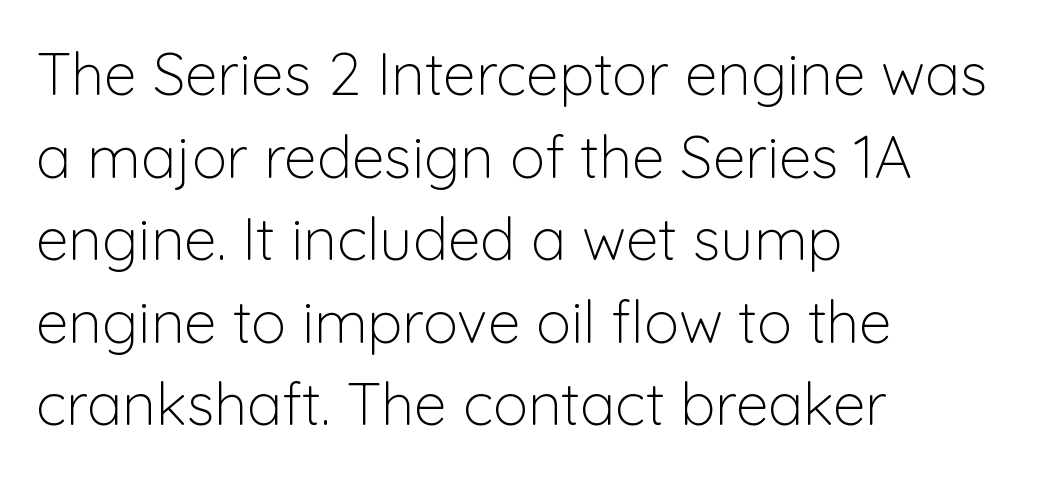
Q: Is the text bold? A: No.
Q: Is the text italic (slanted)? A: No, it is upright.
Q: Is the typeface a serif or a sans-serif typeface? A: Sans-serif.
Q: Is the text underlined? A: No.
Q: How is the paragraph aligned? A: Left-aligned.
Q: Is the spacing between letters normal or unusually wide? A: Normal.
Q: Is the spacing between lines tight, normal or loose? A: Normal.
Q: Width (condensed, normal, or wide)? A: Normal.
Q: Stroke contrast? A: Low.
Q: x-height? A: Medium.
Q: Monospaced? A: No.
